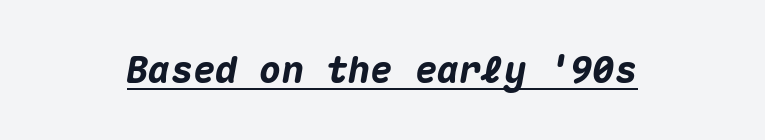
The passage shown leans; its letterforms are oblique. In terms of letterspacing, this is plain default setting. Every letter is thick-stroked: bold, no question. Check the space under the baseline: a stroke is drawn there.
